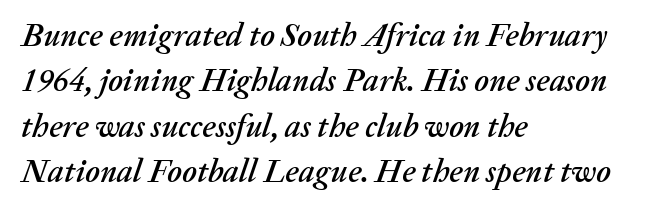
{"italic": "yes", "lean": "right", "slant_degrees": 20, "width": "normal", "stroke_contrast": "medium", "x_height": "medium", "monospaced": "no", "underline": "no", "align": "left", "line_spacing": "normal", "line_spacing_ratio": 1.42, "letter_spacing": "normal", "letter_spacing_em": 0.0, "glyph_px": 32}
